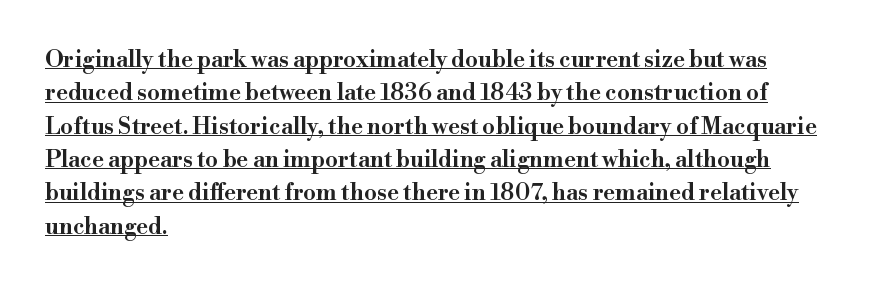
Q: Is the text bold? A: Semi-bold.
Q: Is the text italic (slanted)? A: No, it is upright.
Q: Is the text underlined? A: Yes.
Q: How is the paragraph aligned? A: Left-aligned.
Q: Is the spacing between letters normal or unusually wide? A: Normal.
Q: Is the spacing between lines tight, normal or loose? A: Normal.
